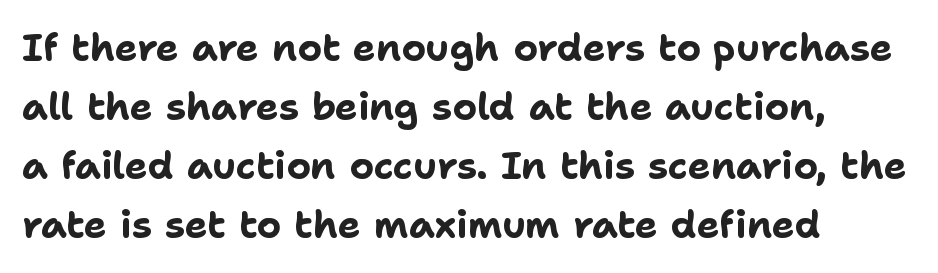
Q: Is the text bold? A: Yes.
Q: Is the text italic (slanted)? A: No, it is upright.
Q: Is the typeface a serif or a sans-serif typeface? A: Sans-serif.
Q: Is the text underlined? A: No.
Q: How is the paragraph aligned? A: Left-aligned.
Q: Is the spacing between letters normal or unusually wide? A: Normal.
Q: Is the spacing between lines tight, normal or loose? A: Normal.
Q: Width (condensed, normal, or wide)? A: Normal.
Q: Stroke contrast? A: Low.
Q: x-height? A: Medium.
Q: Monospaced? A: No.
